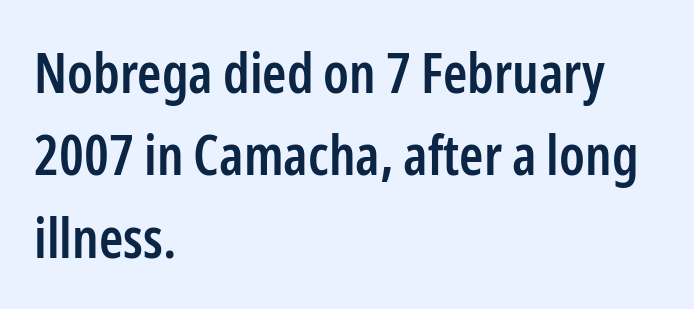
Rule under the text: the space is simply empty. What kind of face is this? One without serifs — a sans. Regular leading. The rendering uses natural spacing where letterforms have individual widths.
